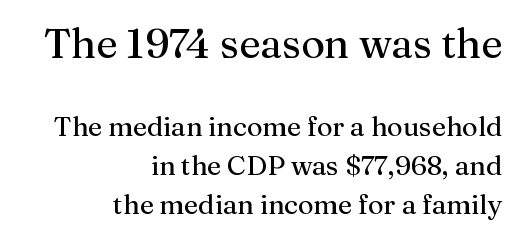
The image shows 41 px regular-weight serif type, upright; set right-aligned, normal line spacing (1.44x), normal letter spacing, not underlined; the first (top) block is 1.52x larger; medium stroke contrast and a medium x-height.
